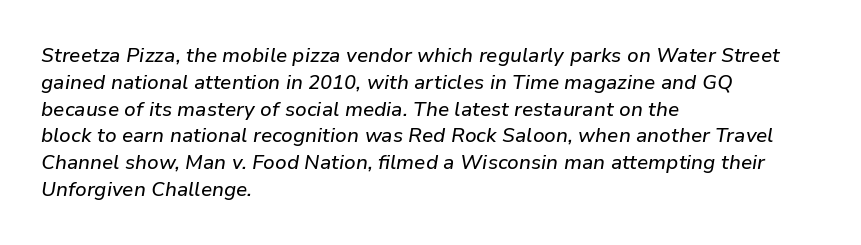
Designer's note — italics engaged. The leading is moderate, giving the passage an even texture. The ragged edge is on the right, which tells us the setting is flush left. The specimen omits any rule beneath the text block's lines. Letter spacing: default.
